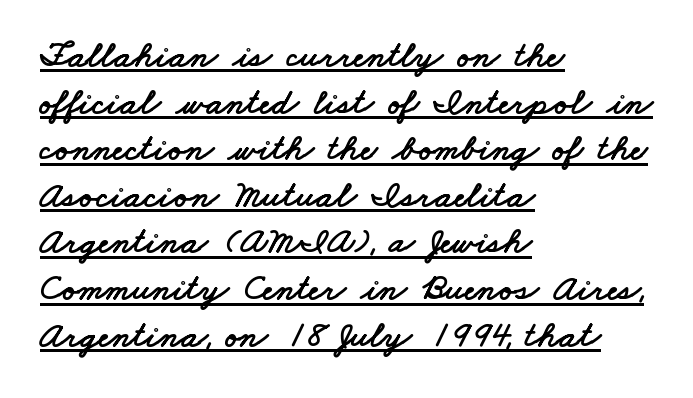
Q: Is the typeface a serif or a sans-serif typeface? A: Sans-serif.
Q: Is the text underlined? A: Yes.
Q: How is the paragraph aligned? A: Left-aligned.
Q: Is the spacing between letters normal or unusually wide? A: Normal.
Q: Is the spacing between lines tight, normal or loose? A: Normal.
Q: Width (condensed, normal, or wide)? A: Wide.
Q: Stroke contrast? A: Low.
Q: x-height? A: Small.
Q: Monospaced? A: No.
